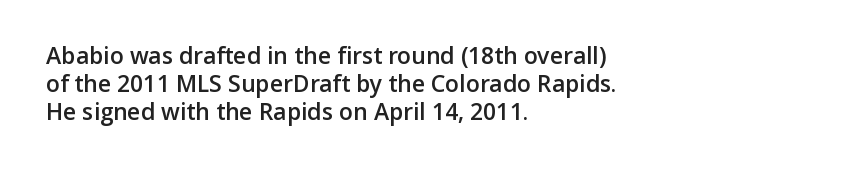
Q: Is the text bold? A: Semi-bold.
Q: Is the text italic (slanted)? A: No, it is upright.
Q: Is the text underlined? A: No.
Q: How is the paragraph aligned? A: Left-aligned.
Q: Is the spacing between letters normal or unusually wide? A: Normal.
